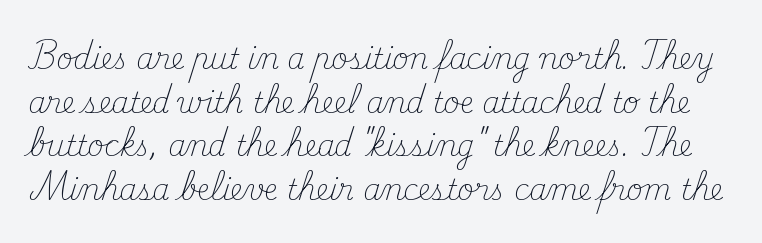
{"serif": "yes", "bold": "no", "weight": "light", "width": "normal", "stroke_contrast": "medium", "x_height": "small", "monospaced": "no", "underline": "no", "line_spacing": "normal", "line_spacing_ratio": 1.56, "letter_spacing": "normal", "letter_spacing_em": 0.0, "glyph_px": 28}
